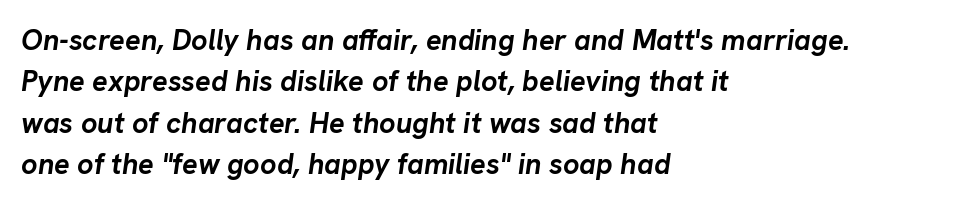
Q: Is the text bold? A: Yes.
Q: Is the text italic (slanted)? A: Yes, it leans right by about 8 degrees.
Q: Is the text underlined? A: No.
Q: How is the paragraph aligned? A: Left-aligned.
Q: Is the spacing between letters normal or unusually wide? A: Normal.
Q: Is the spacing between lines tight, normal or loose? A: Normal.
Q: Width (condensed, normal, or wide)? A: Normal.
Q: Stroke contrast? A: Low.
Q: x-height? A: Medium.
Q: Monospaced? A: No.
